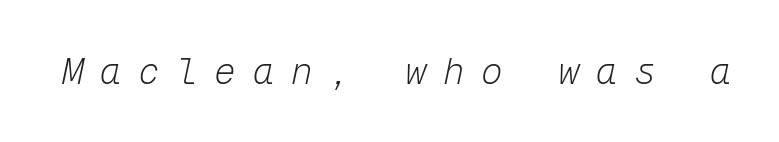
The font sits on the lighter half of the weight spectrum, regular included. Slant detected: the letters are inclined. Underlining? Definitely not there. The face used here is monospaced, like something from a code editor.
